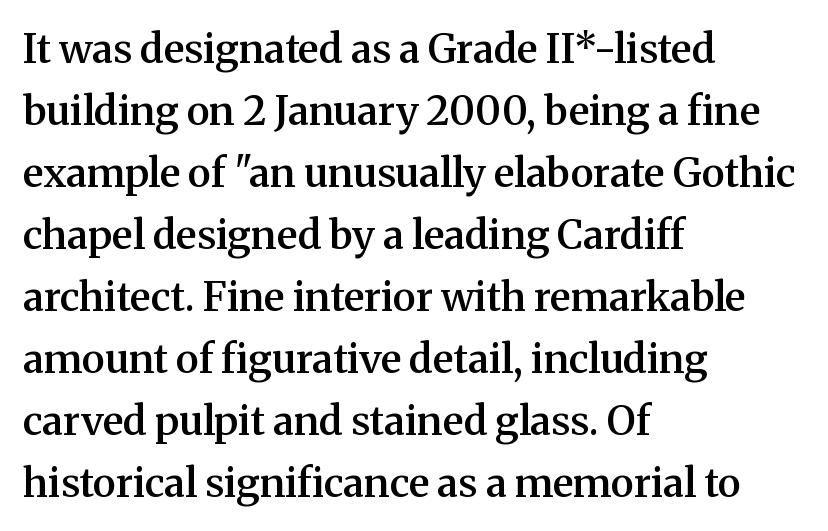
{"serif": "yes", "italic": "no", "bold": "semi", "weight": "semibold", "width": "normal", "stroke_contrast": "medium", "x_height": "medium", "monospaced": "no", "underline": "no", "align": "left", "line_spacing": "normal", "line_spacing_ratio": 1.55, "letter_spacing": "normal", "letter_spacing_em": 0.0, "glyph_px": 40}
